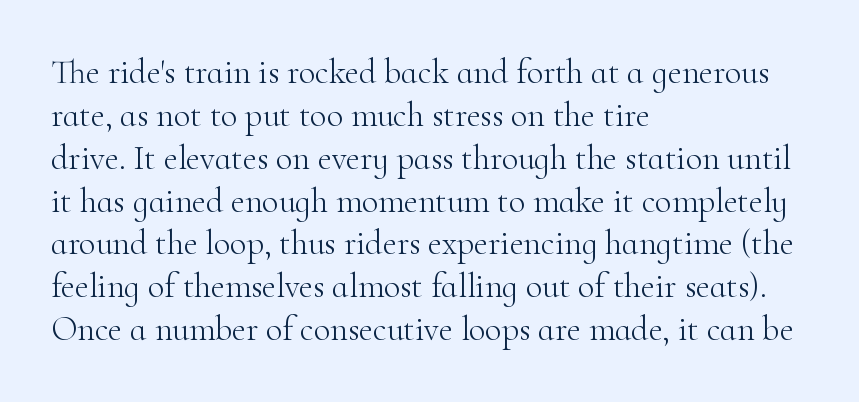
Q: Is the text bold? A: No.
Q: Is the text italic (slanted)? A: No, it is upright.
Q: Is the typeface a serif or a sans-serif typeface? A: Serif.
Q: Is the text underlined? A: No.
Q: How is the paragraph aligned? A: Left-aligned.
Q: Is the spacing between letters normal or unusually wide? A: Normal.
Q: Is the spacing between lines tight, normal or loose? A: Normal.
Q: Width (condensed, normal, or wide)? A: Normal.
Q: Stroke contrast? A: High.
Q: x-height? A: Small.
Q: Monospaced? A: No.
